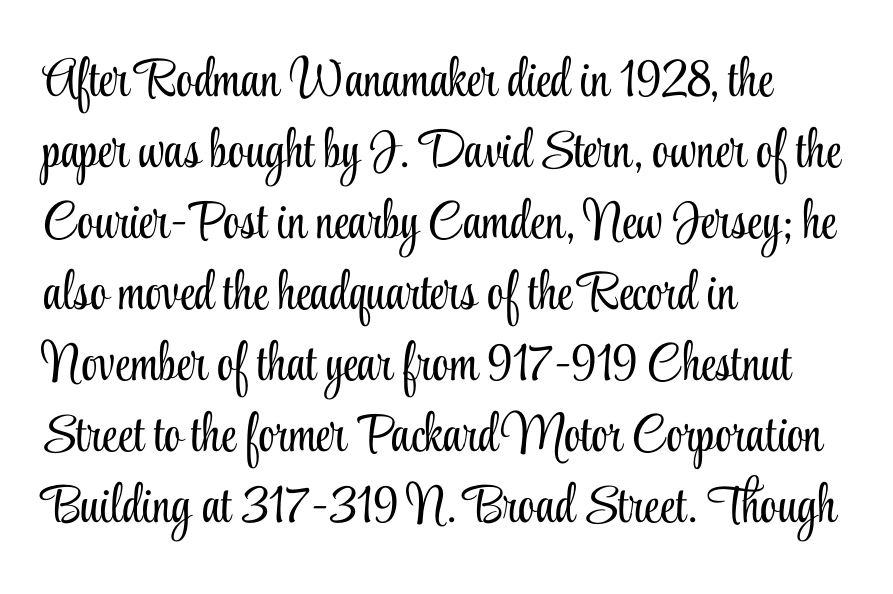
Q: Is the text bold? A: No.
Q: Is the text italic (slanted)? A: Yes.
Q: Is the typeface a serif or a sans-serif typeface? A: Serif.
Q: Is the text underlined? A: No.
Q: How is the paragraph aligned? A: Left-aligned.
Q: Is the spacing between letters normal or unusually wide? A: Normal.
Q: Is the spacing between lines tight, normal or loose? A: Normal.
Q: Width (condensed, normal, or wide)? A: Condensed.
Q: Stroke contrast? A: Low.
Q: x-height? A: Small.
Q: Monospaced? A: No.
